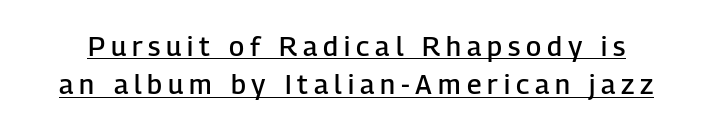
Is the type bold? Partly — it's a semibold, heavier than regular but not fully bold. Spacing between characters has been opened up far beyond the box default. Notice how descenders clear the ascenders below comfortably — that's standard leading. Underline: present.
